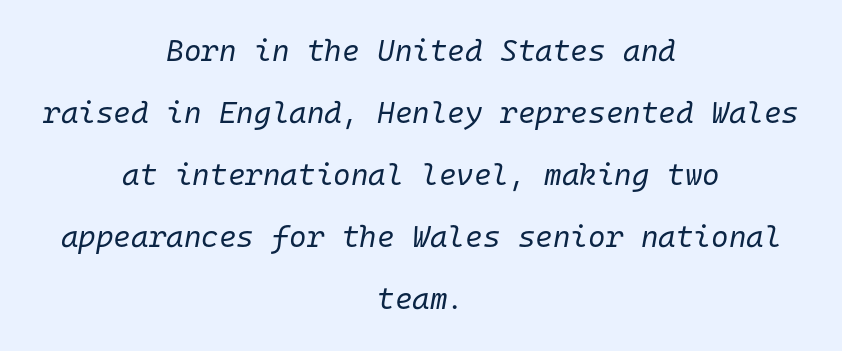
{"italic": "yes", "lean": "right", "slant_degrees": 10, "bold": "no", "weight": "regular", "width": "normal", "stroke_contrast": "low", "x_height": "medium", "monospaced": "yes", "underline": "no", "align": "center", "line_spacing": "loose", "line_spacing_ratio": 2.07, "letter_spacing": "normal", "letter_spacing_em": 0.0, "glyph_px": 30}
